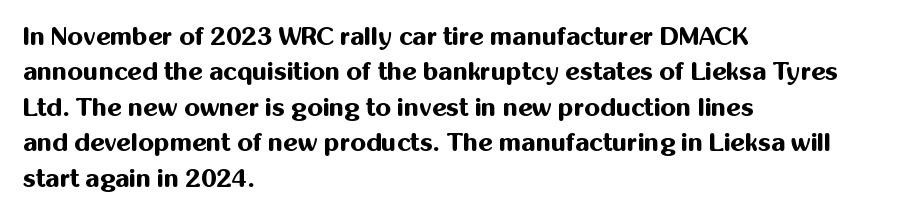
The image shows 25 px bold type, upright; set left-aligned, normal line spacing (1.42x), normal letter spacing, not underlined.
